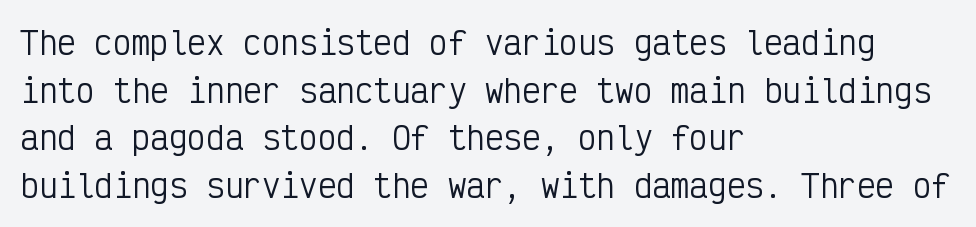
{"serif": "no", "italic": "no", "bold": "no", "weight": "regular", "width": "condensed", "stroke_contrast": "low", "x_height": "medium", "monospaced": "yes", "underline": "no", "align": "left", "line_spacing": "normal", "line_spacing_ratio": 1.54, "letter_spacing": "normal", "letter_spacing_em": 0.0, "glyph_px": 31}
